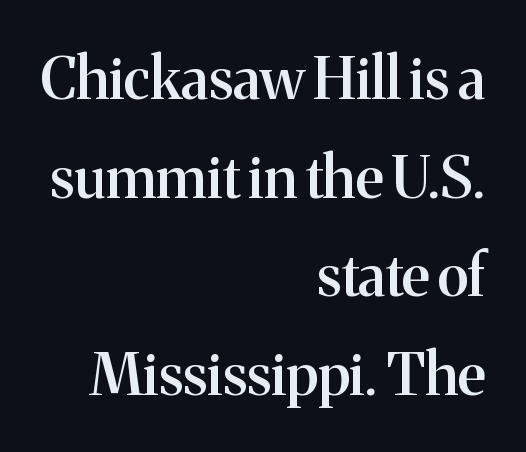
The image shows 58 px semibold serif type, upright; set right-aligned, normal line spacing (1.7x), normal letter spacing, not underlined; medium stroke contrast and a medium x-height.
